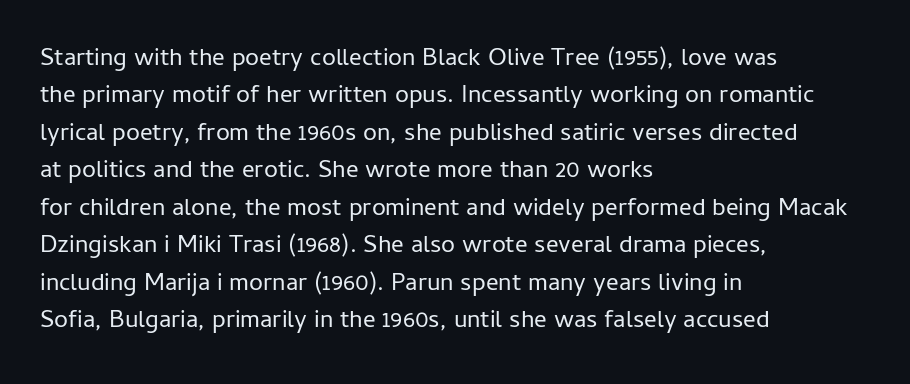
Q: Is the text bold? A: No.
Q: Is the text italic (slanted)? A: No, it is upright.
Q: Is the text underlined? A: No.
Q: How is the paragraph aligned? A: Left-aligned.
Q: Is the spacing between letters normal or unusually wide? A: Normal.
Q: Is the spacing between lines tight, normal or loose? A: Normal.
